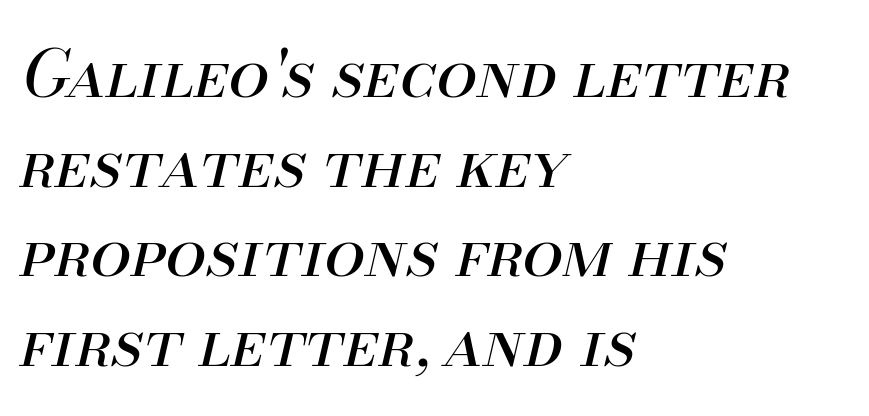
{"italic": "yes", "lean": "right", "slant_degrees": 13, "bold": "no", "weight": "regular", "width": "normal", "stroke_contrast": "medium", "x_height": "small", "monospaced": "no", "underline": "no", "align": "left", "line_spacing": "normal", "line_spacing_ratio": 1.38, "letter_spacing": "normal", "letter_spacing_em": 0.0, "glyph_px": 65}
